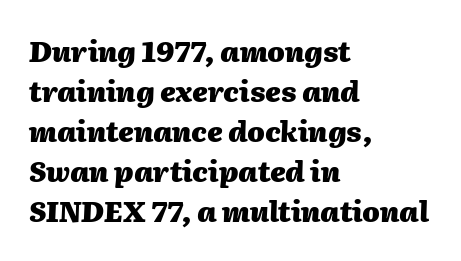
{"italic": "yes", "lean": "right", "slant_degrees": 2, "bold": "yes", "weight": "heavy", "width": "normal", "stroke_contrast": "medium", "x_height": "medium", "monospaced": "no", "underline": "no", "align": "left", "line_spacing": "normal", "line_spacing_ratio": 1.43, "letter_spacing": "normal", "letter_spacing_em": 0.0, "glyph_px": 28}
